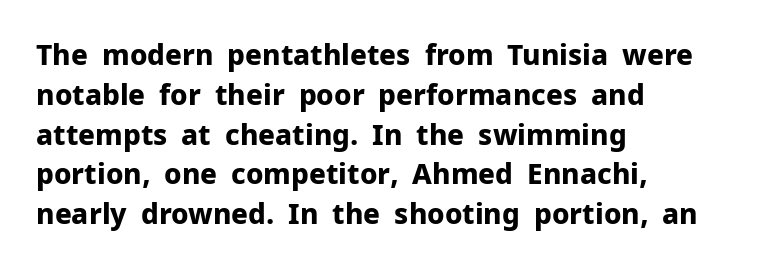
The paragraph has a hard left edge and a soft right edge. Looks like regular typesetting: each glyph gets only the width it needs. I'd call this a sans setting — the letters go barefoot. Each word holds together tightly as a unit, with standard inter-letter gaps. Caption: bold face, heavy strokes.
